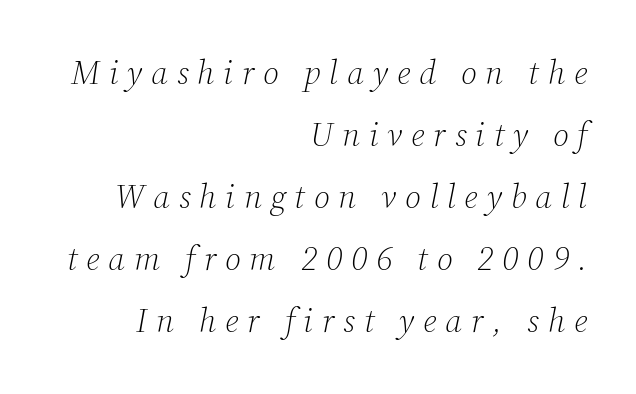
The horizontal fit of the characters is loose and conspicuously gappy. Each letter keeps its own natural width here, so spacing adapts to shape. The rag falls on the left side of this text block. A serif font was chosen for this passage.
